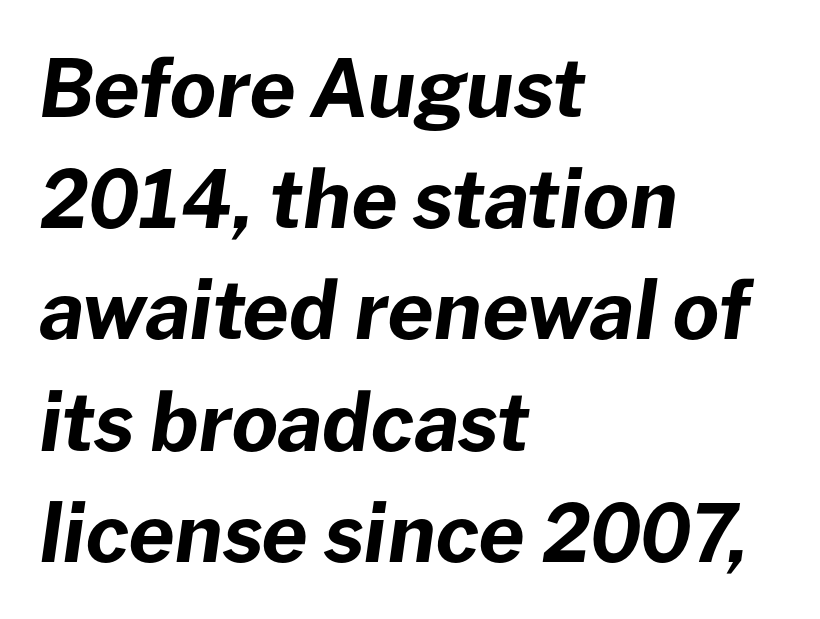
If you drew a line through each stem, it would be angled. Vertically, the passage feels balanced, rows spaced as you'd expect. Nobody touched the tracking dial on this one. Short and long lines alike share a common starting point at left.
